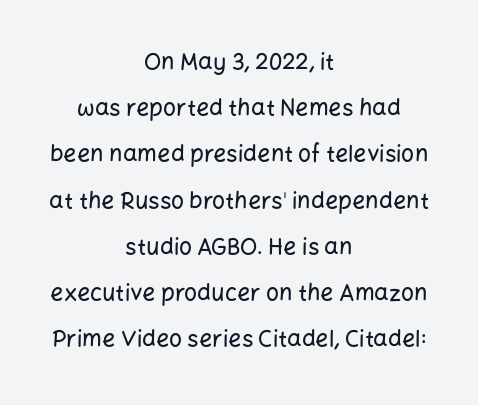
Upright lettering throughout. Line starts and ends both wander, symmetrically. What stands out about the letter spacing? Nothing — it is the standard amount. A great deal of white space separates one row of letters from the next. Lines of text with bare space underneath.
